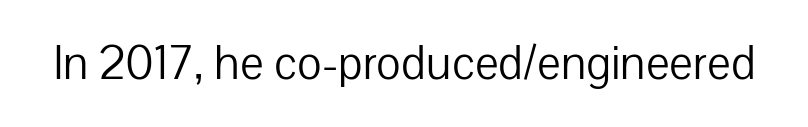
{"serif": "no", "italic": "no", "bold": "no", "weight": "light", "width": "normal", "stroke_contrast": "low", "x_height": "medium", "monospaced": "no", "underline": "no", "letter_spacing": "normal", "letter_spacing_em": 0.0, "glyph_px": 50}
